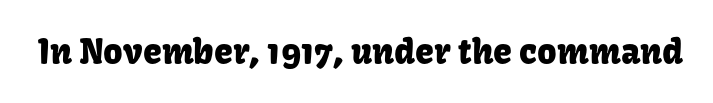
{"serif": "no", "italic": "no", "width": "normal", "stroke_contrast": "low", "x_height": "medium", "monospaced": "no", "underline": "no", "letter_spacing": "normal", "letter_spacing_em": 0.0, "glyph_px": 34}
